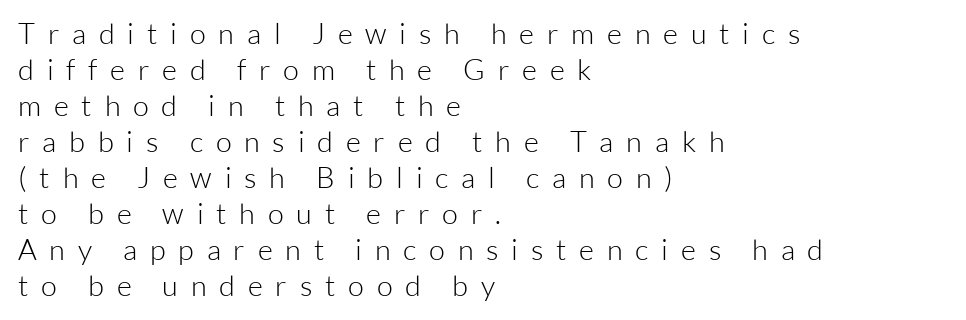
The image shows 29 px light sans-serif type, upright; set left-aligned, line spacing 1.24x, unusually wide letter spacing (+0.44 em), not underlined; low stroke contrast and a medium x-height.
